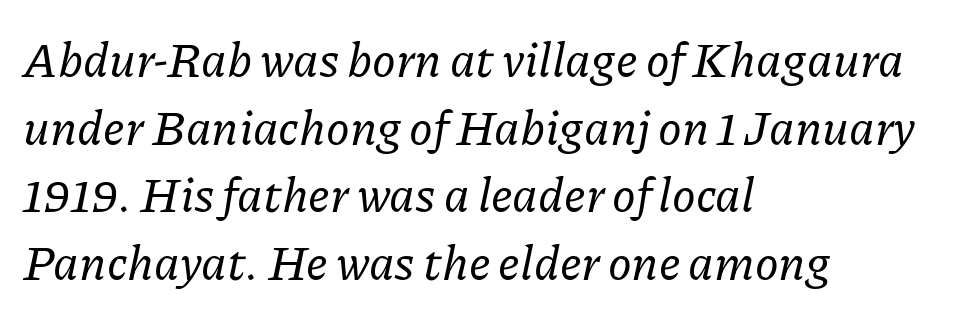
This sample has the flowing, uneven cadence of proportional lettering. Layout note: lines flush left. Little horizontal feet cap the strokes, marking this as serif type. The rendering keeps characters at their native spacing.
